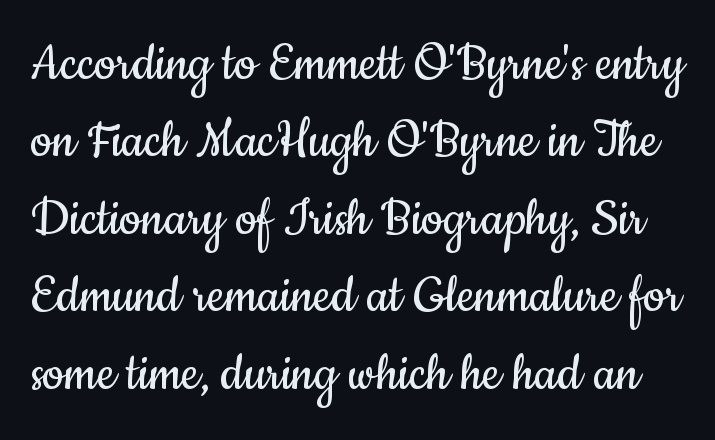
The image shows 60 px regular-weight, condensed sans-serif type; set normal line spacing (1.29x), normal letter spacing, not underlined; low stroke contrast and a small x-height.
